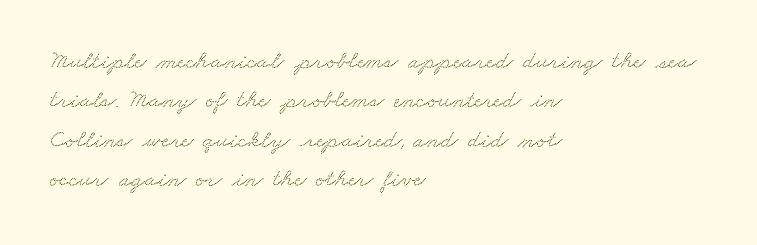
The image shows 25 px text type; set left-aligned, normal line spacing (1.58x), normal letter spacing, not underlined.
